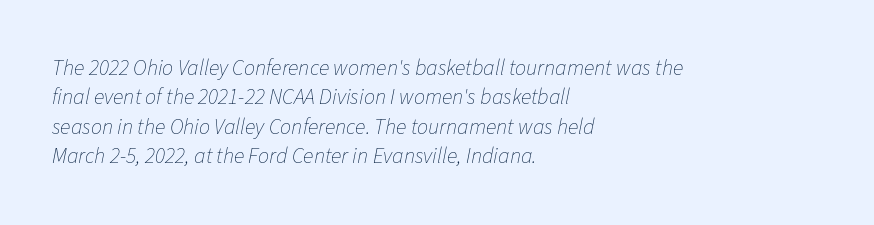
Q: Is the text bold? A: No.
Q: Is the text italic (slanted)? A: Yes, it leans right by about 11 degrees.
Q: Is the text underlined? A: No.
Q: How is the paragraph aligned? A: Left-aligned.
Q: Is the spacing between letters normal or unusually wide? A: Normal.
Q: Is the spacing between lines tight, normal or loose? A: Normal.
